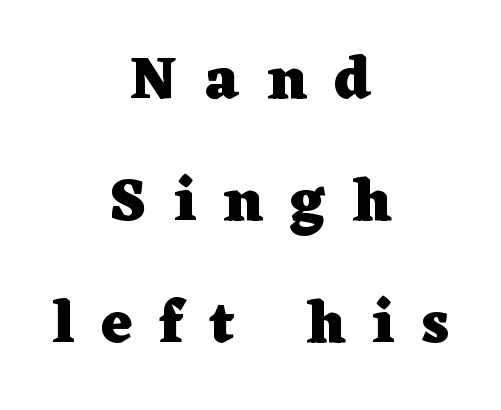
Looks like regular typesetting: each glyph gets only the width it needs. The type sits square on the baseline with zero lean. Check under the words: just untouched page. The block of text is sparse from top to bottom, with ample space between rows. Words appear elongated and porous because spacing is wide.
